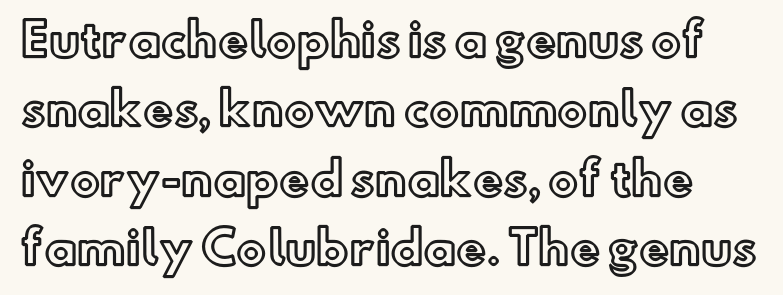
{"italic": "no", "width": "normal", "x_height": "small", "monospaced": "no", "underline": "no", "line_spacing": "normal", "line_spacing_ratio": 1.54, "letter_spacing": "normal", "letter_spacing_em": 0.0, "glyph_px": 45}
